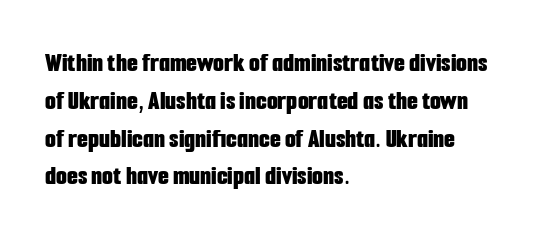
The image shows 28 px bold, condensed sans-serif type, upright; set left-aligned, normal line spacing (1.35x), normal letter spacing, not underlined; low stroke contrast and a medium x-height.
